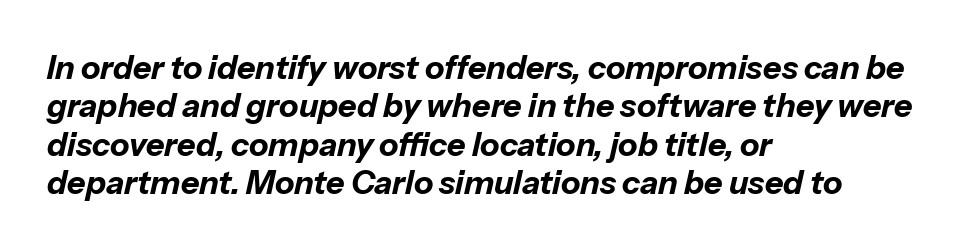
Q: Is the text bold? A: Yes.
Q: Is the text italic (slanted)? A: Yes, it leans right by about 13 degrees.
Q: Is the text underlined? A: No.
Q: How is the paragraph aligned? A: Left-aligned.
Q: Is the spacing between letters normal or unusually wide? A: Normal.
Q: Width (condensed, normal, or wide)? A: Normal.
Q: Stroke contrast? A: Low.
Q: x-height? A: Medium.
Q: Monospaced? A: No.
